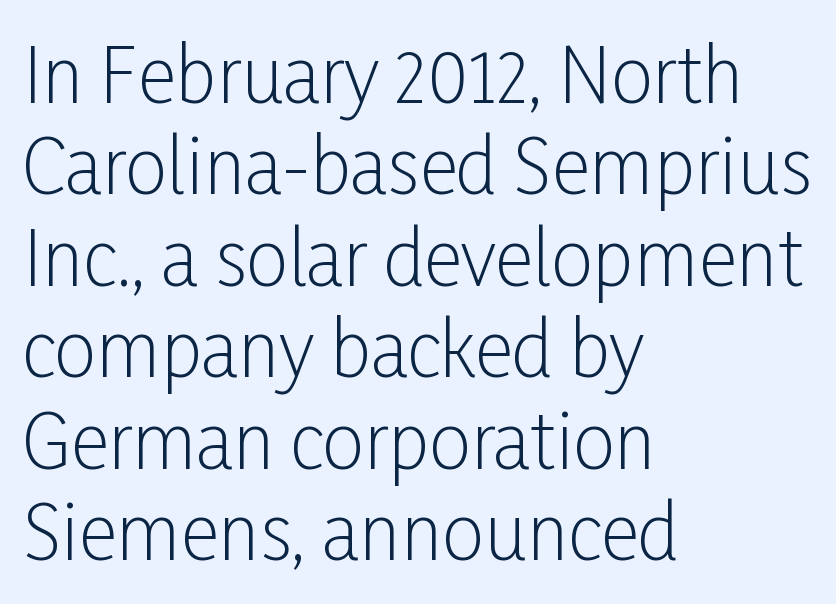
Q: Is the text bold? A: No.
Q: Is the text italic (slanted)? A: No, it is upright.
Q: Is the typeface a serif or a sans-serif typeface? A: Sans-serif.
Q: Is the text underlined? A: No.
Q: How is the paragraph aligned? A: Left-aligned.
Q: Is the spacing between letters normal or unusually wide? A: Normal.
Q: Width (condensed, normal, or wide)? A: Condensed.
Q: Stroke contrast? A: Low.
Q: x-height? A: Medium.
Q: Monospaced? A: No.
